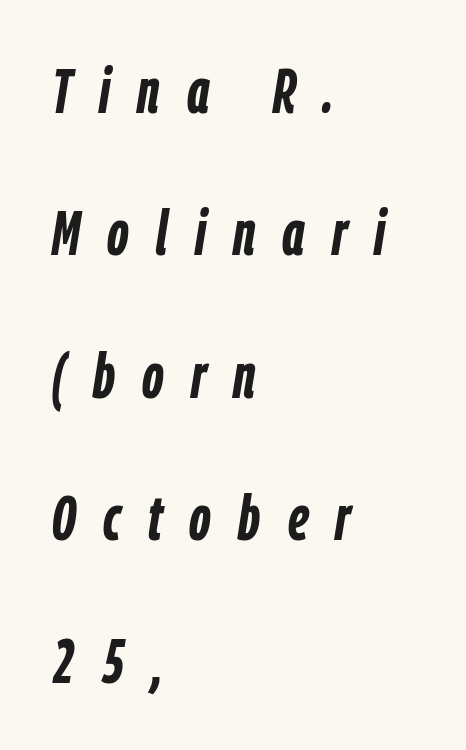
{"italic": "yes", "lean": "right", "slant_degrees": 9, "bold": "yes", "weight": "semibold", "width": "condensed", "stroke_contrast": "low", "x_height": "medium", "monospaced": "no", "underline": "no", "align": "left", "line_spacing": "loose", "line_spacing_ratio": 2.26, "letter_spacing": "wide", "letter_spacing_em": 0.43, "glyph_px": 63}
